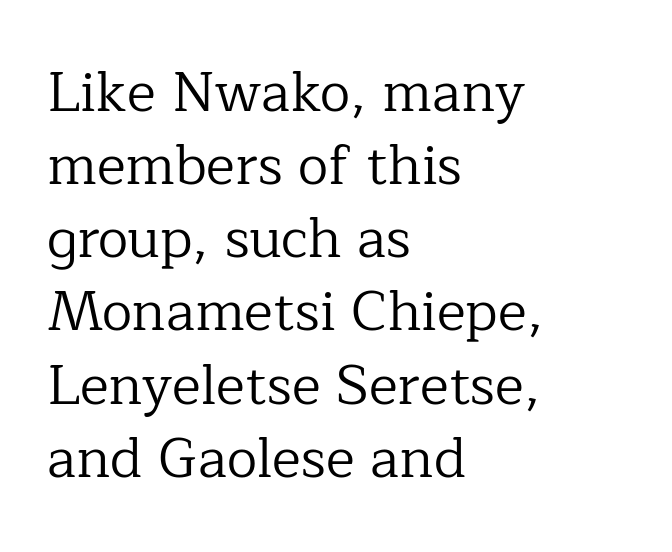
Summary of weight: not heavy and not bold. How would I describe the line gaps? Plain and ordinary. You could not count columns in this text — the font is proportionally spaced. A clean baseline with only descenders dipping below it. Italic? Not at all — the glyphs are vertical. Check where the strokes stop: tiny serifs finish them off.
